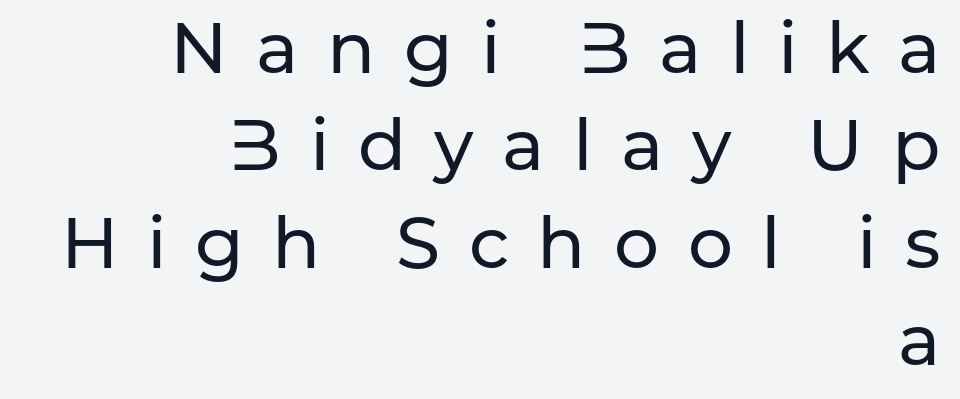
The image shows 71 px sans-serif type, upright; set right-aligned, normal line spacing (1.37x), unusually wide letter spacing (+0.4 em), not underlined; low stroke contrast and a medium x-height.
